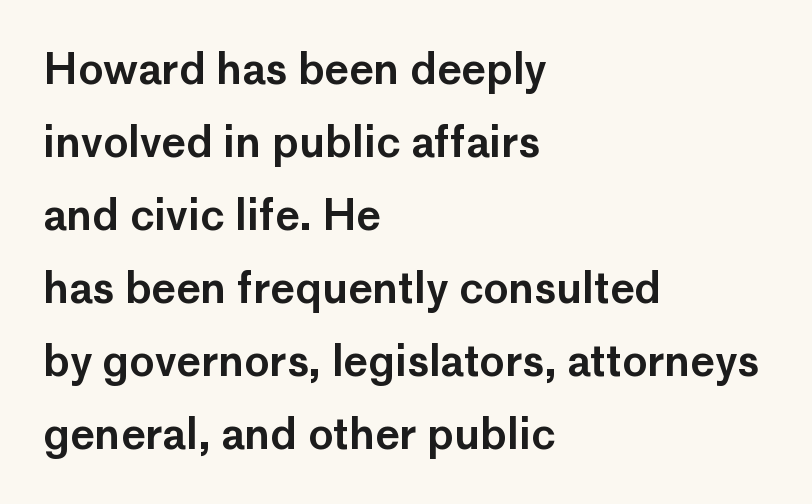
The image shows 42 px sans-serif type, upright; set left-aligned, line spacing 1.74x, normal letter spacing, not underlined; low stroke contrast and a medium x-height.
